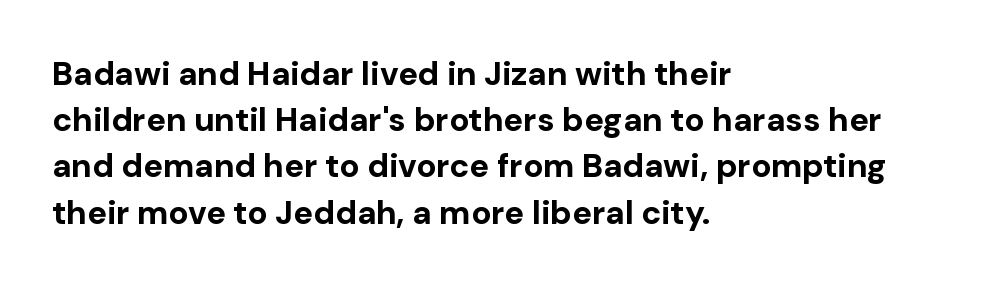
The image shows 33 px bold sans-serif type, upright; set left-aligned, normal line spacing (1.4x), normal letter spacing, not underlined; low stroke contrast and a medium x-height.
